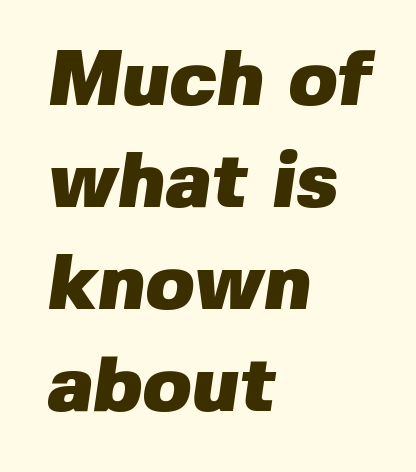
{"serif": "no", "bold": "yes", "weight": "heavy", "width": "normal", "stroke_contrast": "low", "x_height": "medium", "monospaced": "no", "underline": "no", "align": "left", "line_spacing": "normal", "line_spacing_ratio": 1.29, "letter_spacing": "normal", "letter_spacing_em": 0.0, "glyph_px": 79}
